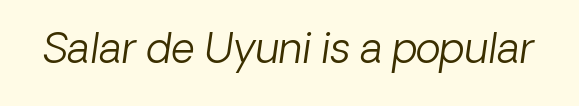
The image shows 41 px light sans-serif type; set normal letter spacing, not underlined; low stroke contrast and a medium x-height.
